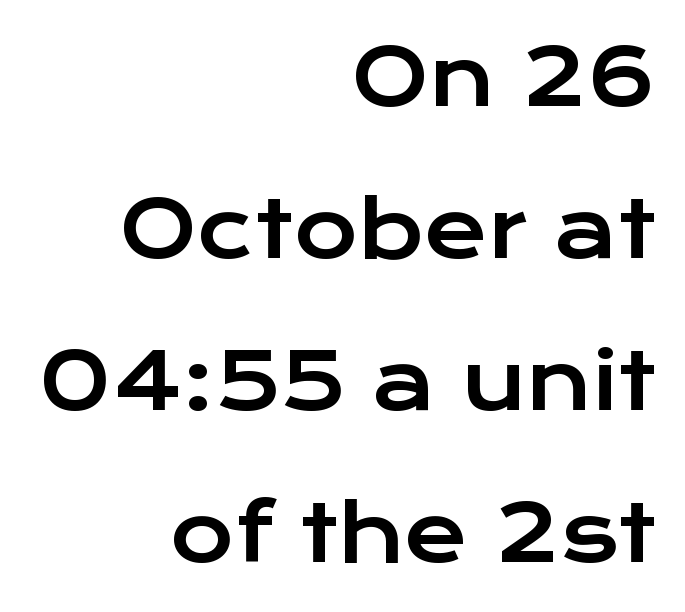
Think of a printed novel: that variable character pitch is what you see here. Rows of type keep a wide berth in the vertical direction. This sample uses a sans-serif face. You can tell it's not italic because the verticals are truly vertical.
